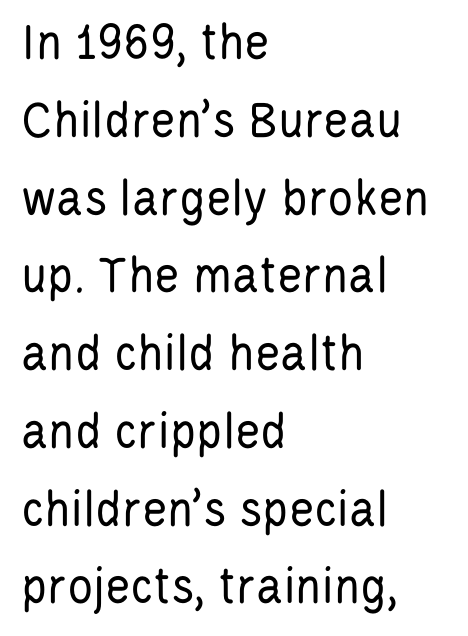
Do the characters align in a grid? No, the font is proportional. Where is the straight margin? On the left. Letters have the restrained weight of plain body copy at most. The font family rendered here belongs to the sans-serif group. These lines sit exactly where default settings would place them.
